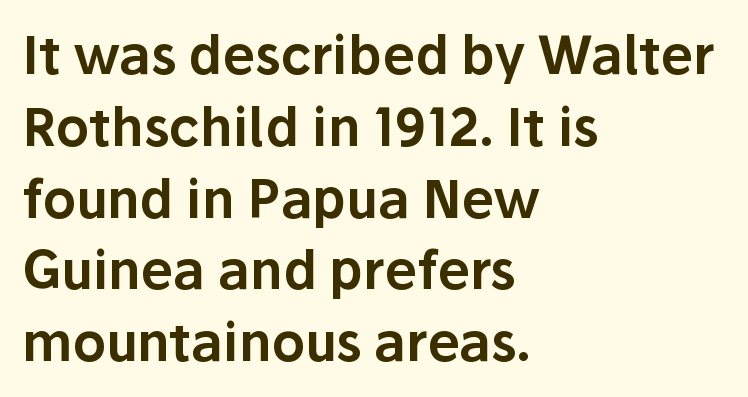
The image shows 52 px sans-serif type, upright; set left-aligned, normal line spacing (1.38x), normal letter spacing, not underlined; low stroke contrast and a medium x-height.
